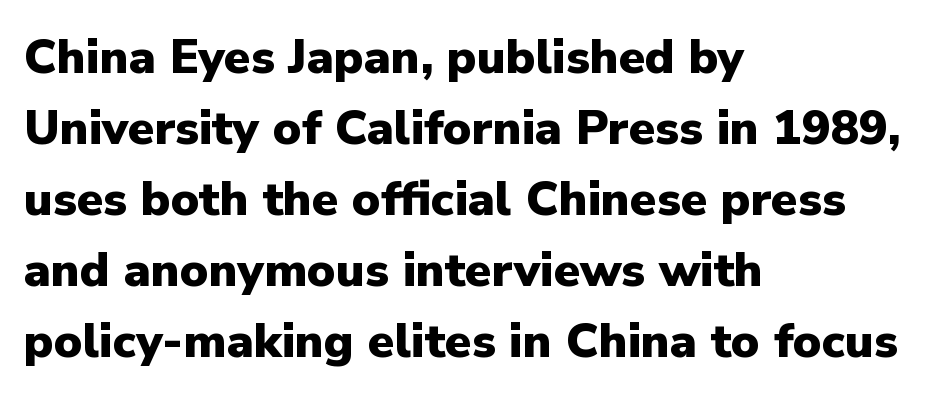
Q: Is the text bold? A: Yes.
Q: Is the text italic (slanted)? A: No, it is upright.
Q: Is the typeface a serif or a sans-serif typeface? A: Sans-serif.
Q: Is the text underlined? A: No.
Q: How is the paragraph aligned? A: Left-aligned.
Q: Is the spacing between letters normal or unusually wide? A: Normal.
Q: Is the spacing between lines tight, normal or loose? A: Normal.
Q: Width (condensed, normal, or wide)? A: Normal.
Q: Stroke contrast? A: Low.
Q: x-height? A: Medium.
Q: Monospaced? A: No.
